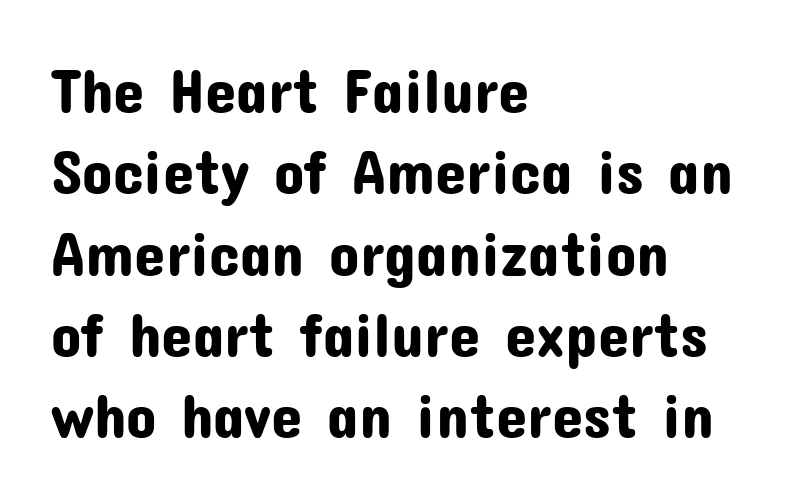
{"serif": "no", "italic": "no", "width": "normal", "stroke_contrast": "low", "x_height": "medium", "monospaced": "no", "underline": "no", "align": "left", "line_spacing": "normal", "line_spacing_ratio": 1.29, "letter_spacing": "normal", "letter_spacing_em": 0.0, "glyph_px": 63}
